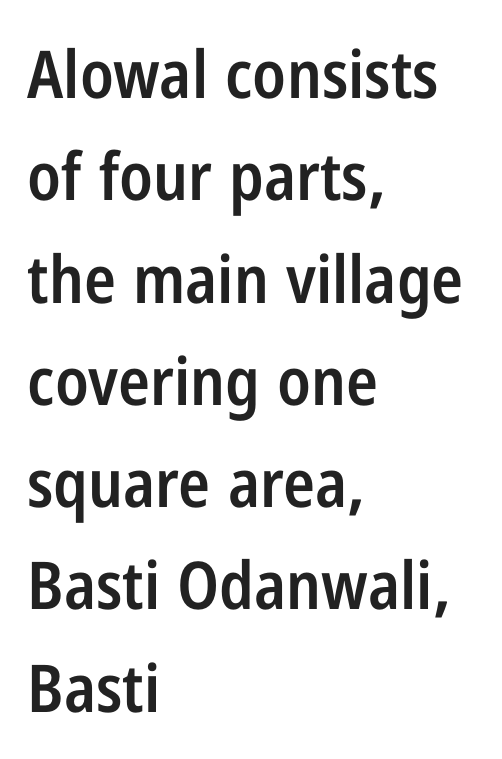
{"serif": "no", "italic": "no", "bold": "semi", "weight": "semibold", "width": "condensed", "stroke_contrast": "low", "x_height": "medium", "monospaced": "no", "underline": "no", "align": "left", "line_spacing": "normal", "line_spacing_ratio": 1.55, "letter_spacing": "normal", "letter_spacing_em": 0.0, "glyph_px": 66}
